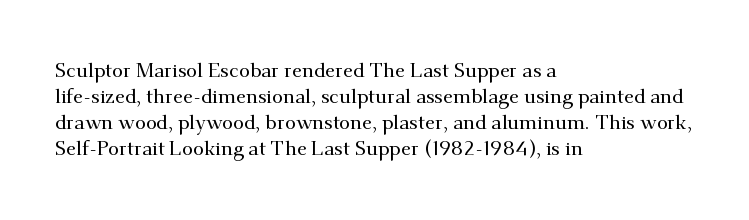
Q: Is the text italic (slanted)? A: No, it is upright.
Q: Is the text underlined? A: No.
Q: How is the paragraph aligned? A: Left-aligned.
Q: Is the spacing between letters normal or unusually wide? A: Normal.
Q: Is the spacing between lines tight, normal or loose? A: Normal.
